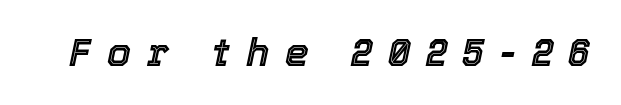
Q: Is the text italic (slanted)? A: Yes, it leans right by about 12 degrees.
Q: Is the text underlined? A: No.
Q: Is the spacing between letters normal or unusually wide? A: Unusually wide.
Q: Width (condensed, normal, or wide)? A: Normal.
Q: x-height? A: Medium.
Q: Monospaced? A: No.
